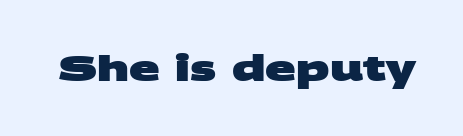
{"serif": "no", "bold": "yes", "weight": "heavy", "width": "wide", "stroke_contrast": "medium", "x_height": "large", "monospaced": "no", "underline": "no", "letter_spacing": "normal", "letter_spacing_em": 0.0, "glyph_px": 36}
